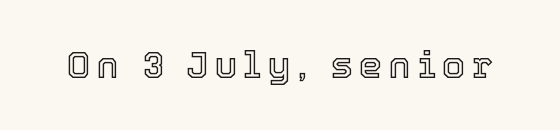
The image shows 37 px text type, upright; set not underlined; a medium x-height.
